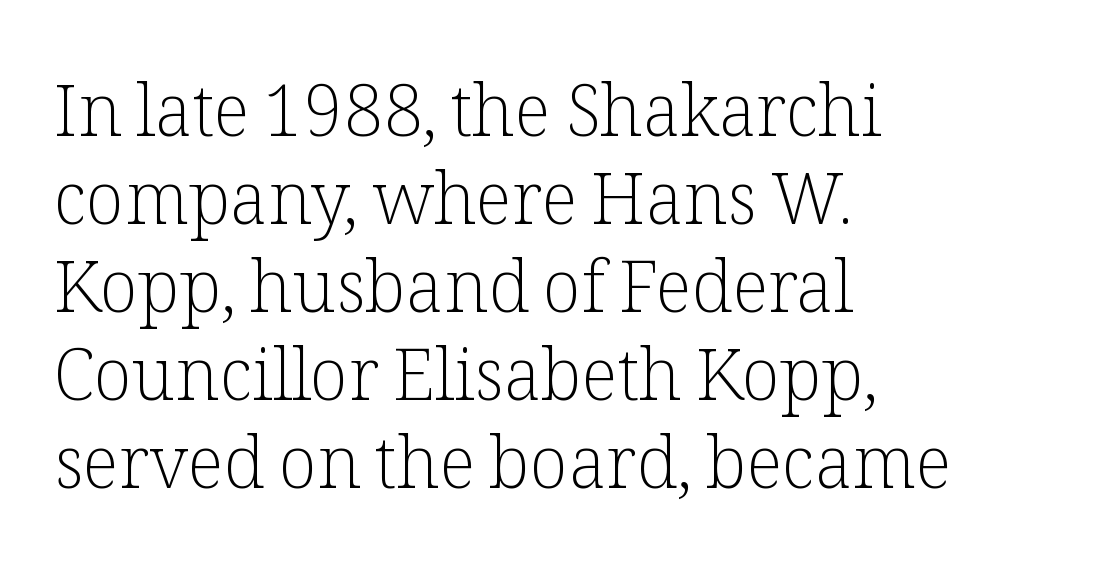
{"serif": "yes", "italic": "no", "bold": "no", "weight": "light", "width": "normal", "stroke_contrast": "low", "x_height": "medium", "monospaced": "no", "underline": "no", "align": "left", "line_spacing_ratio": 1.24, "letter_spacing": "normal", "letter_spacing_em": 0.0, "glyph_px": 71}
